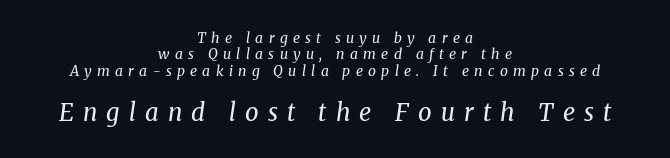
The image shows 24 px text type, italic (leaning right); set centered, line spacing 1.17x, unusually wide letter spacing (+0.38 em), not underlined; the second (bottom) block is 1.71x larger.
